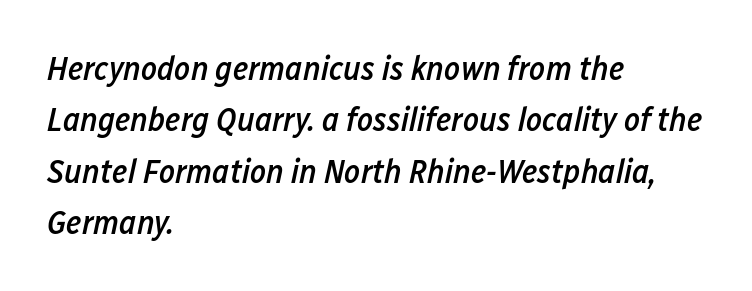
The image shows 34 px semibold, condensed type, italic (leaning right); set left-aligned, normal line spacing (1.51x), normal letter spacing, not underlined; low stroke contrast and a medium x-height.
